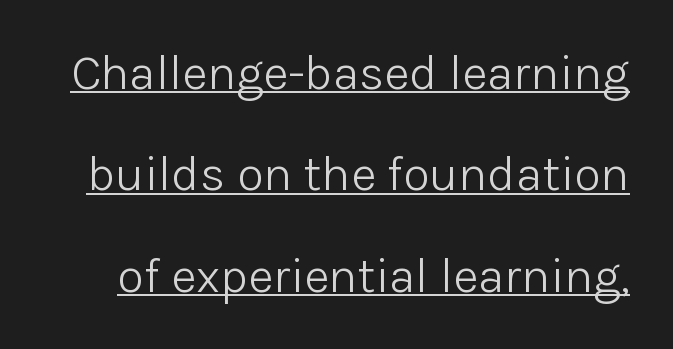
The image shows 49 px light sans-serif type, upright; set loose line spacing (2.07x), normal letter spacing, underlined; low stroke contrast and a medium x-height.
